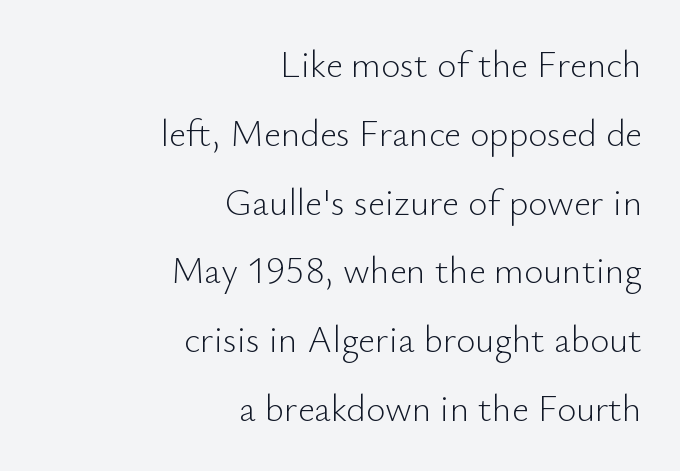
{"serif": "no", "italic": "no", "bold": "no", "weight": "light", "width": "normal", "stroke_contrast": "low", "x_height": "small", "monospaced": "no", "underline": "no", "align": "right", "line_spacing_ratio": 1.86, "letter_spacing": "normal", "letter_spacing_em": 0.0, "glyph_px": 37}
